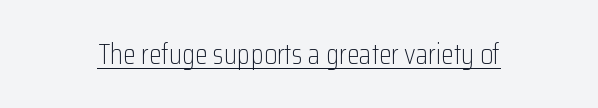
Short note: letters normally spaced. On a weight scale, this lands at 450 or below. Think of a printed novel: that variable character pitch is what you see here. Stroke terminals: plain, sans-serif. Characters remain perfectly vertical along every line.
